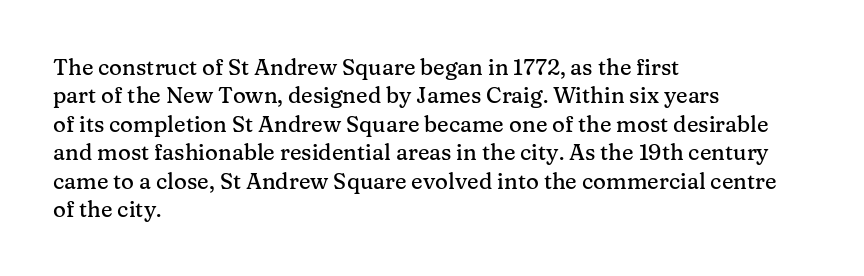
The image shows 22 px text type, upright; set left-aligned, normal line spacing (1.29x), normal letter spacing, not underlined.
